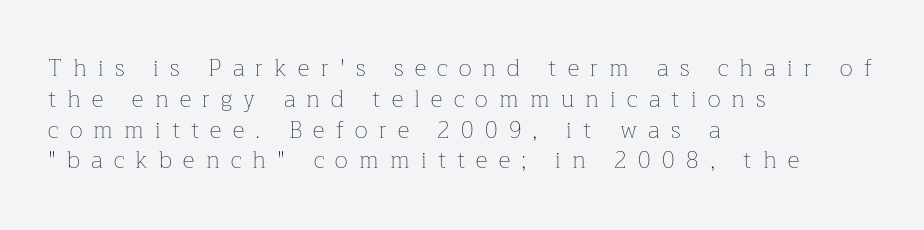
{"italic": "no", "bold": "no", "underline": "no", "align": "left", "line_spacing": "normal", "line_spacing_ratio": 1.34, "letter_spacing": "wide", "letter_spacing_em": 0.49, "glyph_px": 23}
